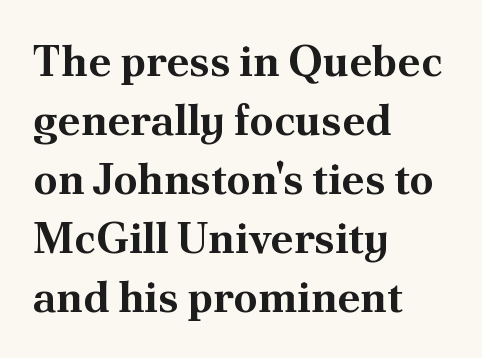
The image shows 43 px bold serif type, upright; set left-aligned, normal line spacing (1.37x), normal letter spacing, not underlined; medium stroke contrast and a small x-height.
